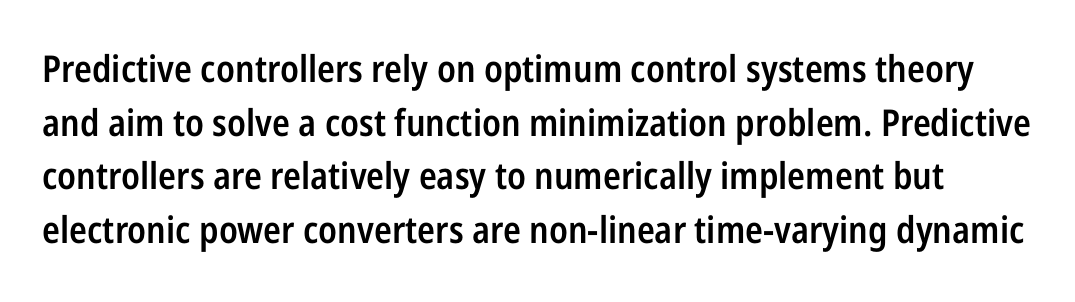
{"serif": "no", "italic": "no", "bold": "semi", "weight": "semibold", "width": "condensed", "stroke_contrast": "low", "x_height": "medium", "monospaced": "no", "underline": "no", "line_spacing": "normal", "line_spacing_ratio": 1.45, "letter_spacing": "normal", "letter_spacing_em": 0.0, "glyph_px": 37}
